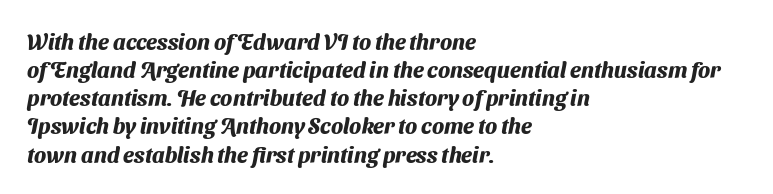
Q: Is the text bold? A: Yes.
Q: Is the text underlined? A: No.
Q: How is the paragraph aligned? A: Left-aligned.
Q: Is the spacing between letters normal or unusually wide? A: Normal.
Q: Is the spacing between lines tight, normal or loose? A: Normal.
